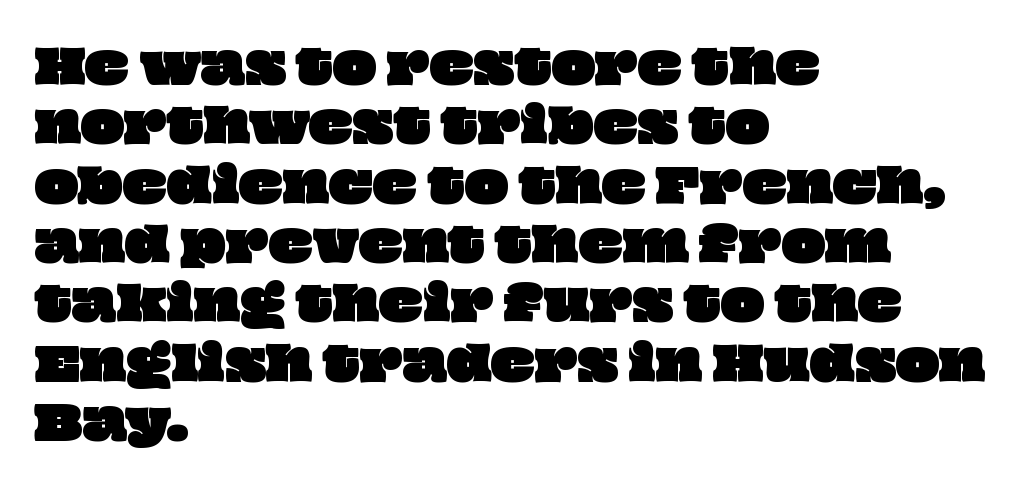
Q: Is the text underlined? A: No.
Q: How is the paragraph aligned? A: Left-aligned.
Q: Is the spacing between letters normal or unusually wide? A: Normal.
Q: Is the spacing between lines tight, normal or loose? A: Normal.
Q: Width (condensed, normal, or wide)? A: Wide.
Q: Stroke contrast? A: Low.
Q: x-height? A: Large.
Q: Monospaced? A: No.
